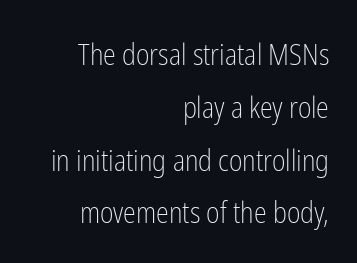
The baseline area is clear. The lettering holds an erect, upright posture throughout. Typographically, this falls in the sans-serif category. The characters are drawn with everyday or finer stroke widths. The line texture is even and compact thanks to regular tracking.
